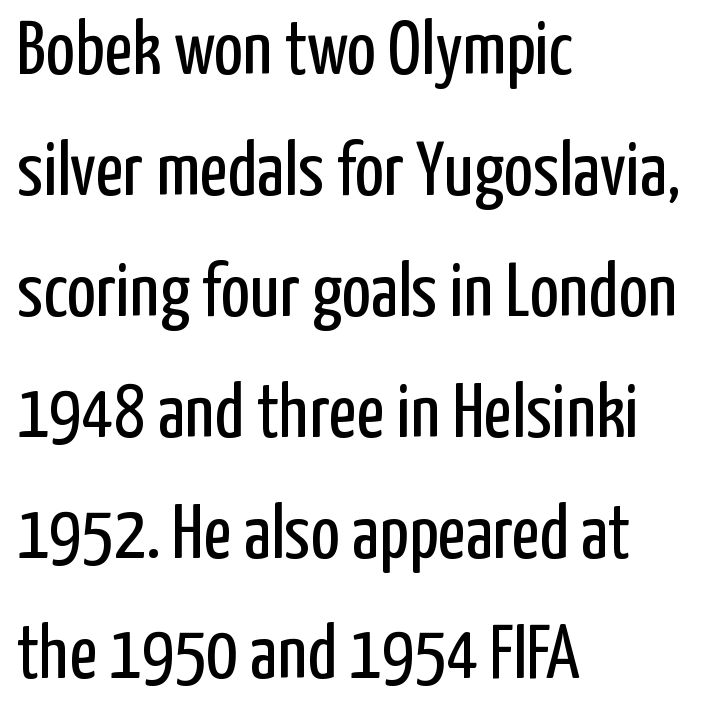
No letter is thick-stroked: the sample isn't bold. Each word holds together tightly as a unit, with standard inter-letter gaps. Quick note: underline off. Regarding serifs, this sample does without them. The lettering holds an erect, upright posture throughout.
